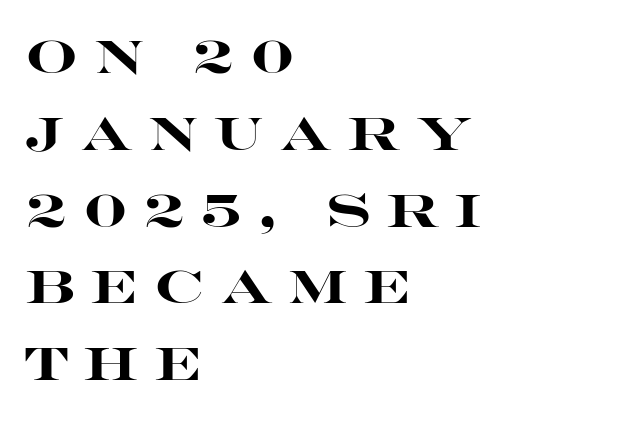
Q: Is the text bold? A: Yes.
Q: Is the text italic (slanted)? A: No, it is upright.
Q: Is the typeface a serif or a sans-serif typeface? A: Serif.
Q: Is the text underlined? A: No.
Q: How is the paragraph aligned? A: Left-aligned.
Q: Is the spacing between letters normal or unusually wide? A: Unusually wide.
Q: Is the spacing between lines tight, normal or loose? A: Normal.
Q: Width (condensed, normal, or wide)? A: Wide.
Q: Stroke contrast? A: High.
Q: x-height? A: Large.
Q: Monospaced? A: No.
